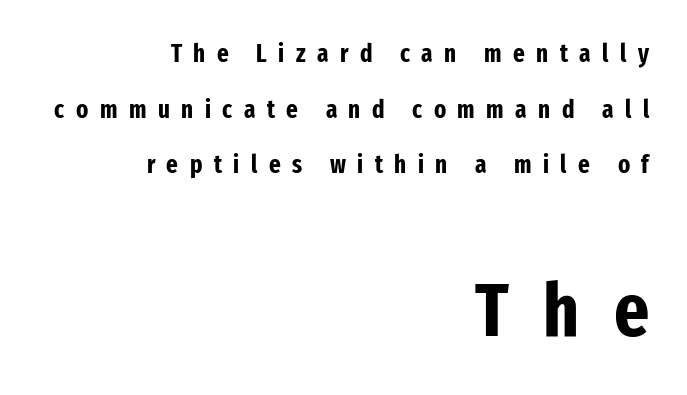
Posture: upright roman. Look at the bottom of the vertical strokes: they stop flat, with no serifs. The line-height multiplier appears high, well above default. The face used here is proportionally spaced, like ordinary book or web type. Leftover space on each line is placed entirely before the opening word. The designer gave the closing block more size than the opening block.
